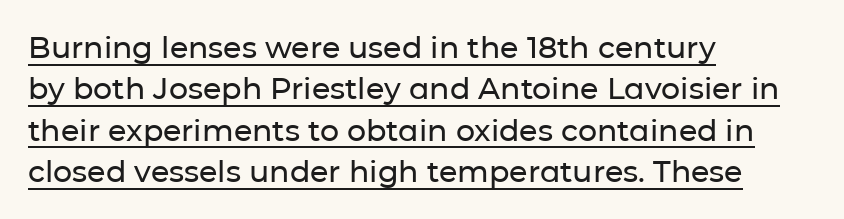
Character widths vary here, with narrow letters taking less room than wide ones. Summary of vertical rhythm: regular, with standard interline spacing. You can see a thin bar hugging the bottom of the glyphs. Glyph-to-glyph distance matches everyday printed text. Is this a sans? Yes — the strokes have no serifs.
